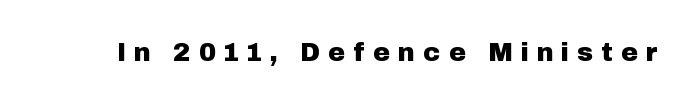
Q: Is the text italic (slanted)? A: No, it is upright.
Q: Is the text underlined? A: No.
Q: Is the spacing between letters normal or unusually wide? A: Unusually wide.
